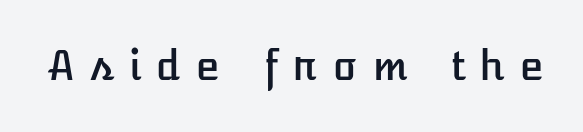
{"italic": "no", "width": "normal", "stroke_contrast": "low", "x_height": "medium", "monospaced": "no", "underline": "no", "letter_spacing": "wide", "letter_spacing_em": 0.37, "glyph_px": 40}
